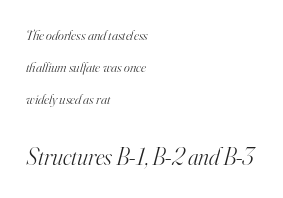
Q: Is the text bold? A: No.
Q: Is the text italic (slanted)? A: Yes, it leans right by about 16 degrees.
Q: Is the text underlined? A: No.
Q: How is the paragraph aligned? A: Left-aligned.
Q: Is the spacing between letters normal or unusually wide? A: Normal.
Q: Is the spacing between lines tight, normal or loose? A: Loose.
Q: Which block of text is set in a larger size, the first (top) or the second (bottom)? A: The second (bottom) one.
